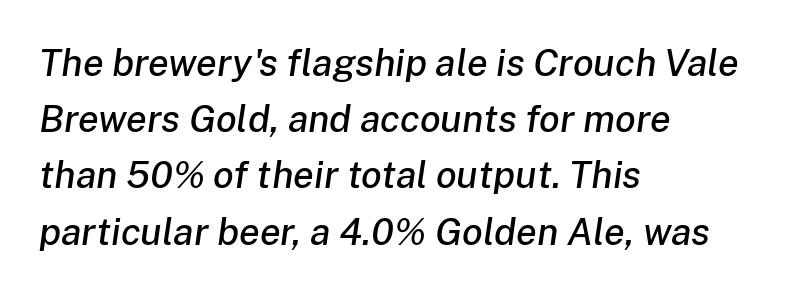
Q: Is the text italic (slanted)? A: Yes, it leans right by about 8 degrees.
Q: Is the text underlined? A: No.
Q: How is the paragraph aligned? A: Left-aligned.
Q: Is the spacing between letters normal or unusually wide? A: Normal.
Q: Is the spacing between lines tight, normal or loose? A: Normal.
Q: Width (condensed, normal, or wide)? A: Normal.
Q: Stroke contrast? A: Low.
Q: x-height? A: Medium.
Q: Monospaced? A: No.
